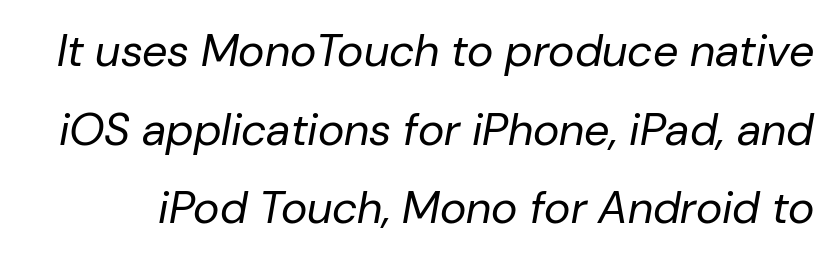
{"italic": "yes", "lean": "right", "slant_degrees": 10, "bold": "no", "weight": "regular", "width": "normal", "stroke_contrast": "low", "x_height": "medium", "monospaced": "no", "underline": "no", "line_spacing_ratio": 1.75, "letter_spacing": "normal", "letter_spacing_em": 0.0, "glyph_px": 45}
